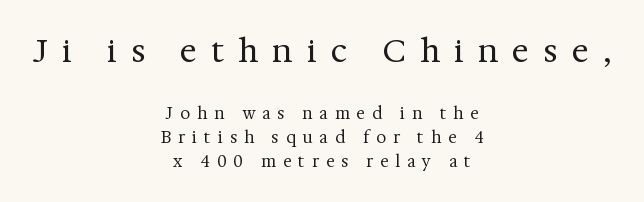
{"serif": "yes", "italic": "no", "bold": "no", "weight": "regular", "width": "normal", "stroke_contrast": "medium", "x_height": "medium", "monospaced": "no", "underline": "no", "align": "center", "line_spacing": "normal", "line_spacing_ratio": 1.49, "letter_spacing": "wide", "letter_spacing_em": 0.44, "larger_block": "first", "size_ratio": 2.0, "glyph_px": 32}
